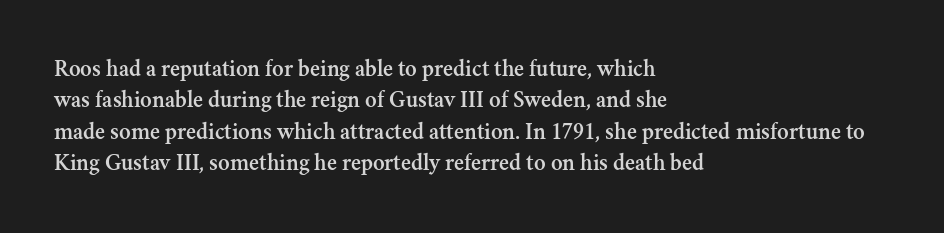
{"italic": "no", "underline": "no", "align": "left", "line_spacing": "normal", "line_spacing_ratio": 1.31, "letter_spacing": "normal", "letter_spacing_em": 0.0, "glyph_px": 24}
